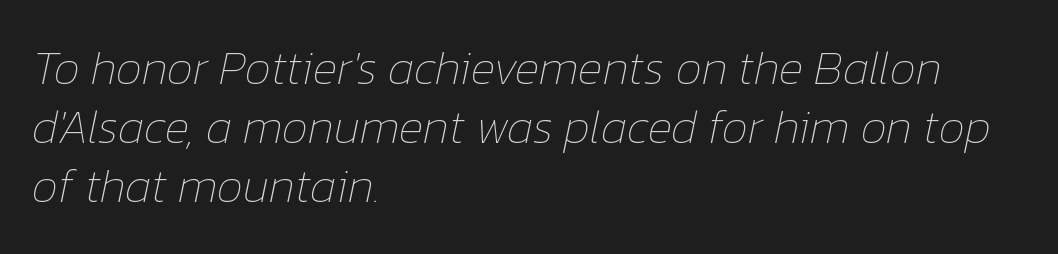
Compared with typical paragraphs, the rows here are spaced about the same. Students, note that the glyphs here touch the page at normal intervals. Looks like regular typesetting: each glyph gets only the width it needs. Would a proofreader flag this as italicized? Yes. Letters rest on an invisible, unmarked baseline.
